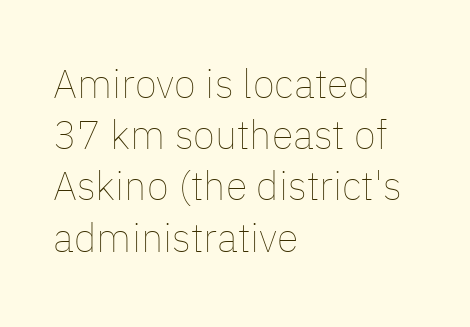
The image shows 40 px thin type, upright; set left-aligned, normal line spacing (1.28x), normal letter spacing, not underlined; low stroke contrast and a medium x-height.
